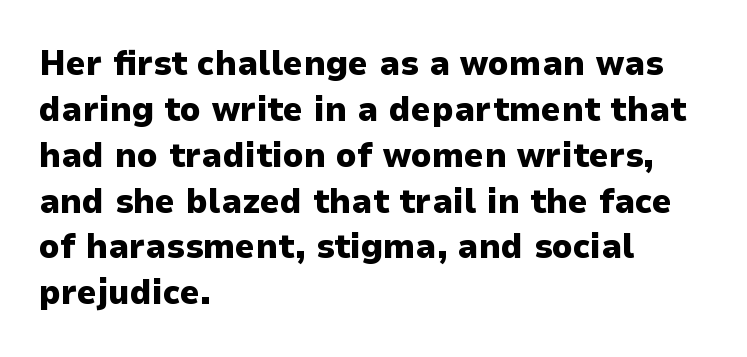
The image shows 35 px heavy sans-serif type, upright; set left-aligned, normal line spacing (1.31x), normal letter spacing, not underlined; low stroke contrast and a medium x-height.
